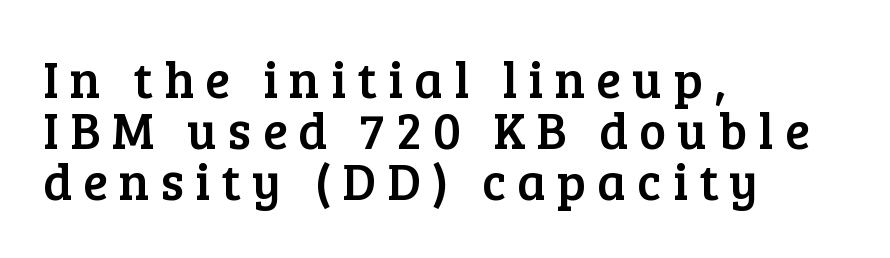
The image shows 51 px serif type, upright; set left-aligned, tight line spacing (1.0x), unusually wide letter spacing (+0.22 em), not underlined; low stroke contrast and a medium x-height.
